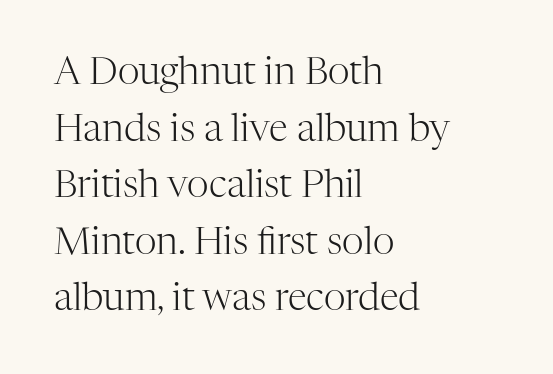
Q: Is the text bold? A: No.
Q: Is the text italic (slanted)? A: No, it is upright.
Q: Is the typeface a serif or a sans-serif typeface? A: Serif.
Q: Is the text underlined? A: No.
Q: How is the paragraph aligned? A: Left-aligned.
Q: Is the spacing between letters normal or unusually wide? A: Normal.
Q: Is the spacing between lines tight, normal or loose? A: Normal.
Q: Width (condensed, normal, or wide)? A: Normal.
Q: Stroke contrast? A: High.
Q: x-height? A: Medium.
Q: Monospaced? A: No.
